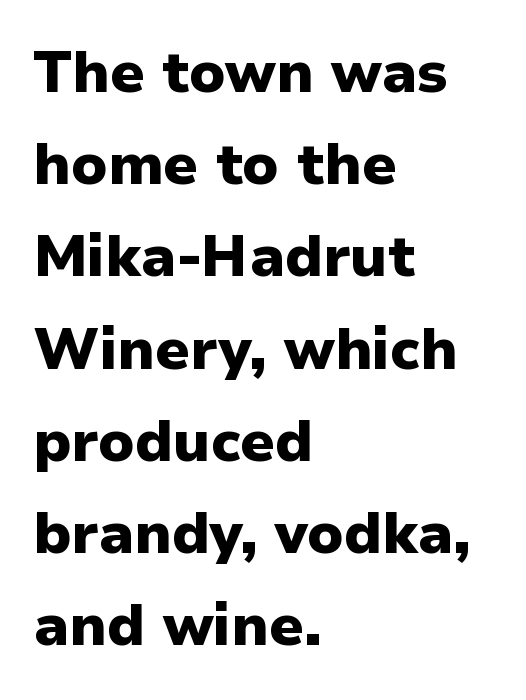
The type is set solid horizontally, with unmodified tracking. The passage shown is emphatically bold. Vertical strokes here are truly vertical. Quick note: underline off.
